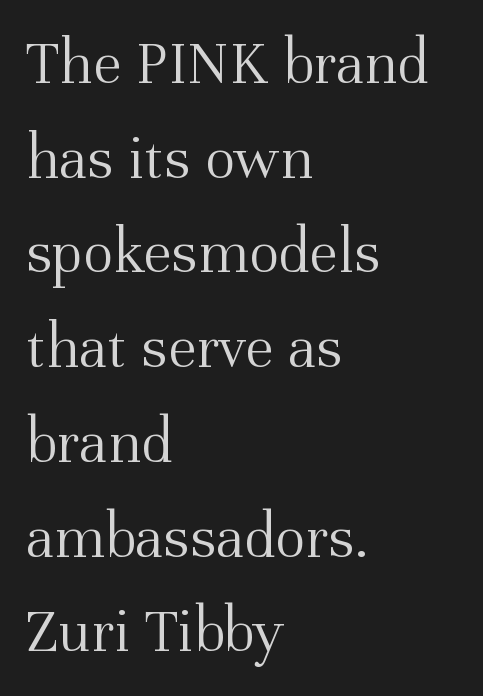
{"serif": "yes", "italic": "no", "bold": "no", "weight": "light", "width": "normal", "stroke_contrast": "medium", "x_height": "medium", "monospaced": "no", "underline": "no", "align": "left", "line_spacing": "normal", "line_spacing_ratio": 1.48, "letter_spacing": "normal", "letter_spacing_em": 0.0, "glyph_px": 64}
